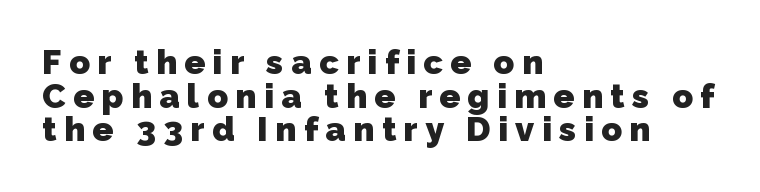
Students, observe: this is what under-led, compact text looks like. Nothing sits at the stroke ends, so this counts as sans-serif. Compared with a centered layout, this one pins lines to the left instead. Unmarked baselines from the first word to the last. The type is letterspaced generously, with wide tracking. A typesetter would call this proportional, since set widths differ per character.
